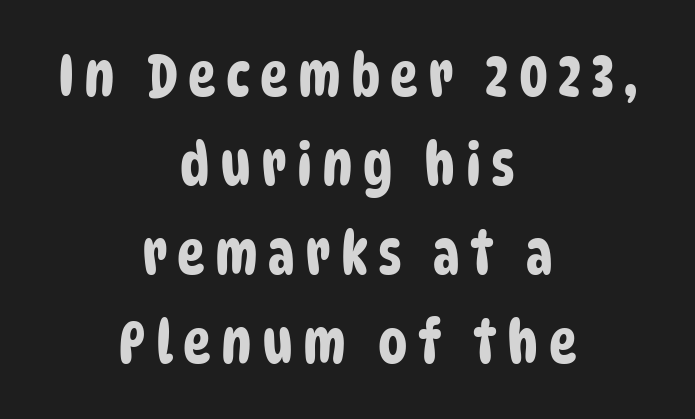
{"serif": "no", "width": "condensed", "stroke_contrast": "low", "x_height": "large", "monospaced": "no", "underline": "no", "align": "center", "line_spacing": "normal", "line_spacing_ratio": 1.51, "glyph_px": 59}
